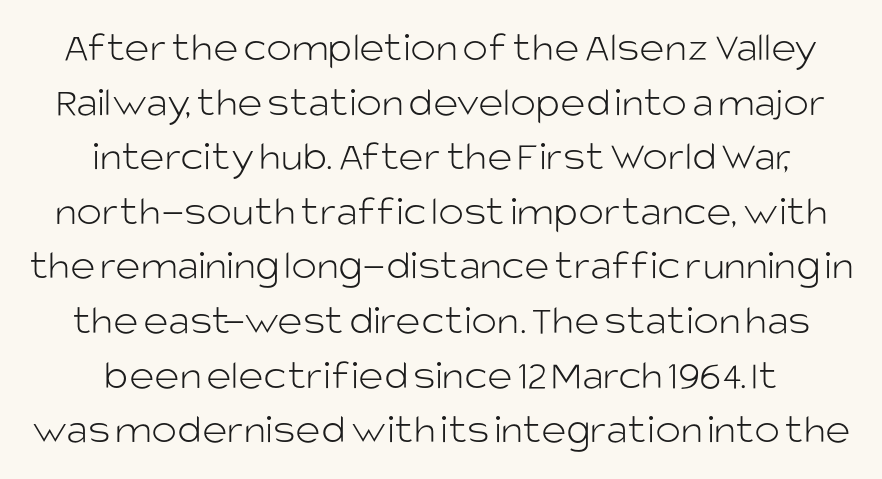
Q: Is the text bold? A: No.
Q: Is the text italic (slanted)? A: No, it is upright.
Q: Is the typeface a serif or a sans-serif typeface? A: Sans-serif.
Q: Is the text underlined? A: No.
Q: How is the paragraph aligned? A: Centered.
Q: Is the spacing between letters normal or unusually wide? A: Normal.
Q: Is the spacing between lines tight, normal or loose? A: Normal.
Q: Width (condensed, normal, or wide)? A: Normal.
Q: Stroke contrast? A: Low.
Q: x-height? A: Large.
Q: Monospaced? A: No.
